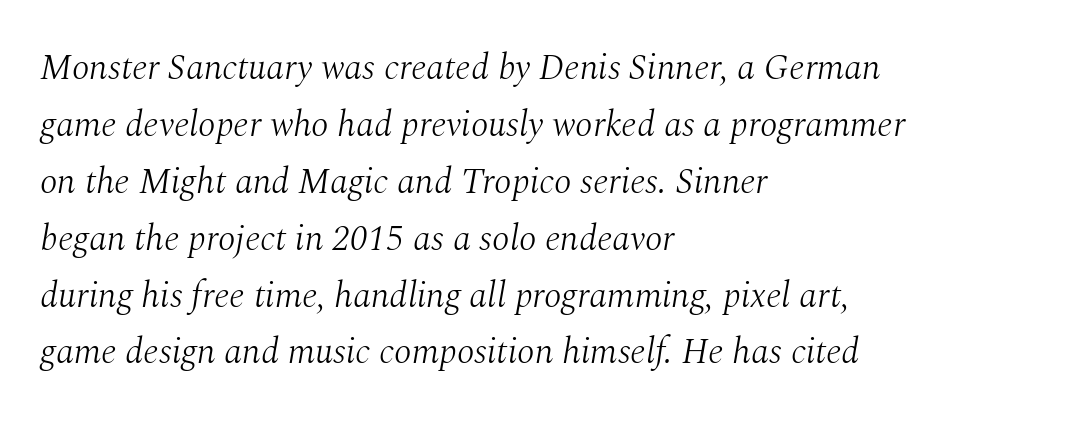
The image shows 36 px light serif type, italic (leaning right); set left-aligned, normal line spacing (1.58x), normal letter spacing, not underlined; medium stroke contrast and a medium x-height.
